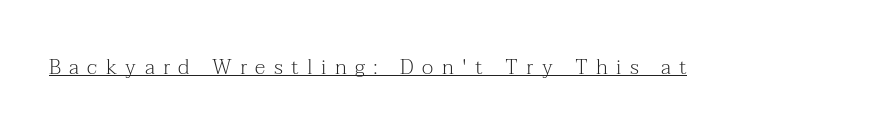
{"italic": "no", "bold": "no", "underline": "yes", "letter_spacing": "wide", "letter_spacing_em": 0.4, "glyph_px": 21}
